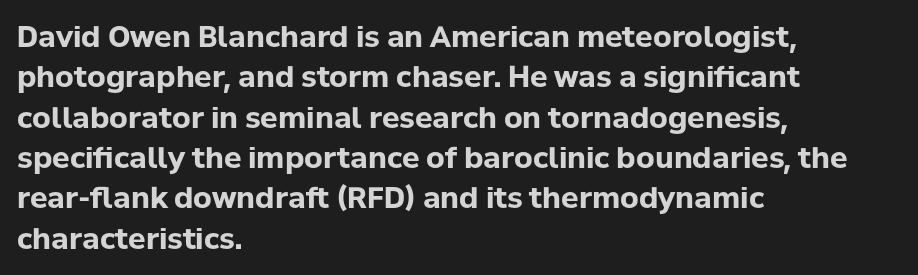
A typesetter would mark this as roman, not italic. Heavy, bold letterforms. The passage shown has conventional tracking throughout. No feet cap the strokes, marking this as sans-serif type.
